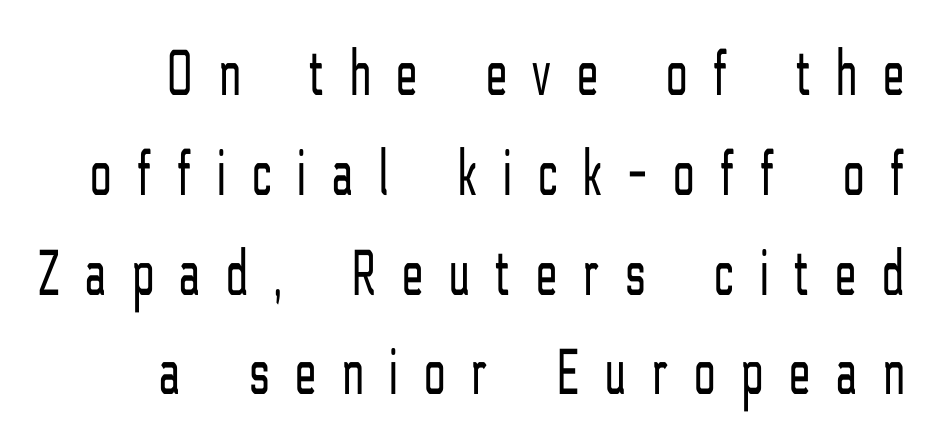
The image shows 67 px light, condensed sans-serif type, upright; set normal line spacing (1.49x), unusually wide letter spacing (+0.4 em), not underlined; low stroke contrast and a medium x-height.
